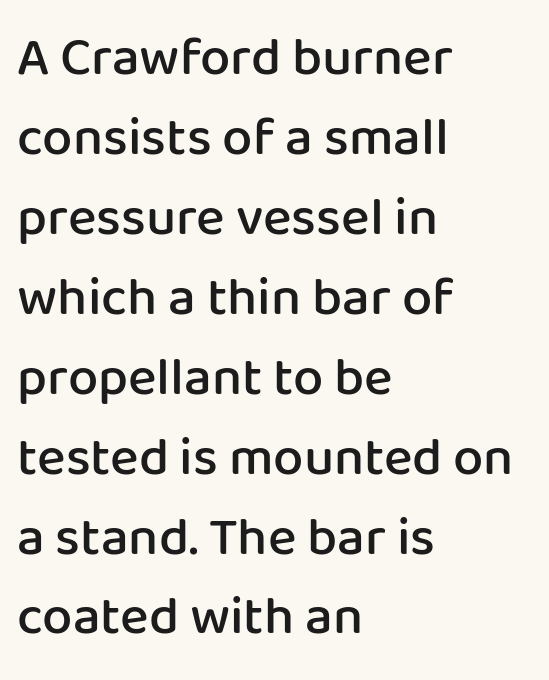
Q: Is the text bold? A: Semi-bold.
Q: Is the text italic (slanted)? A: No, it is upright.
Q: Is the typeface a serif or a sans-serif typeface? A: Sans-serif.
Q: Is the text underlined? A: No.
Q: How is the paragraph aligned? A: Left-aligned.
Q: Is the spacing between letters normal or unusually wide? A: Normal.
Q: Is the spacing between lines tight, normal or loose? A: Normal.
Q: Width (condensed, normal, or wide)? A: Normal.
Q: Stroke contrast? A: Low.
Q: x-height? A: Medium.
Q: Monospaced? A: No.
